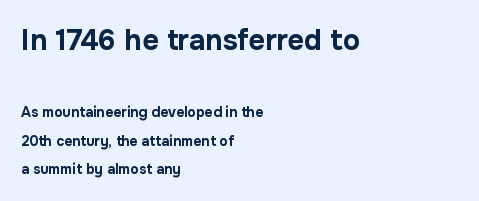
Q: Is the text bold? A: Yes.
Q: Is the text italic (slanted)? A: No, it is upright.
Q: Is the typeface a serif or a sans-serif typeface? A: Sans-serif.
Q: Is the text underlined? A: No.
Q: How is the paragraph aligned? A: Left-aligned.
Q: Is the spacing between letters normal or unusually wide? A: Normal.
Q: Is the spacing between lines tight, normal or loose? A: Loose.
Q: Which block of text is set in a larger size, the first (top) or the second (bottom)? A: The first (top) one.
Q: Width (condensed, normal, or wide)? A: Normal.
Q: Stroke contrast? A: Low.
Q: x-height? A: Medium.
Q: Monospaced? A: No.
